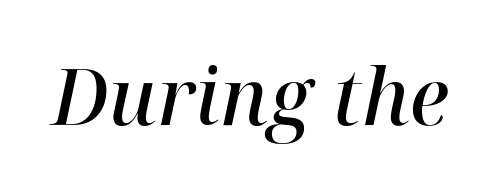
An italicized treatment has been applied to the whole sample. In terms of letterform style, serifs are clearly present. The rendering uses natural spacing where letterforms have individual widths. Honestly, the letter spacing is just normal — you wouldn't notice it. Beneath every word, the page is bare. Its strokes are somewhat broadened, the hallmark of semibold type.
